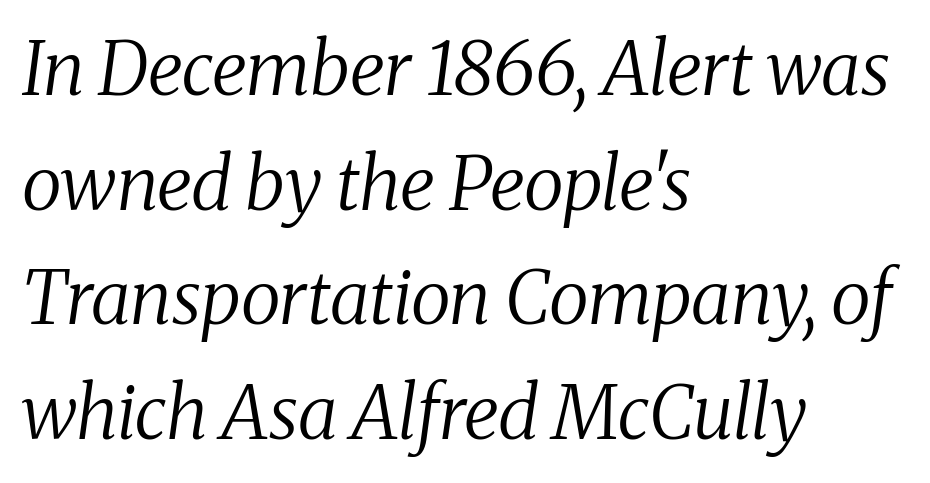
The image shows 74 px regular-weight serif type, italic (leaning right); set left-aligned, normal line spacing (1.55x), normal letter spacing, not underlined; medium stroke contrast and a medium x-height.
